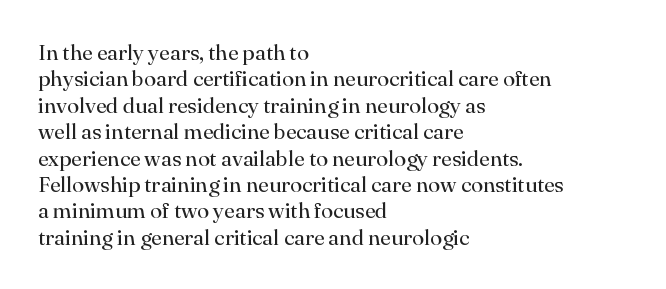
The image shows 22 px text type, upright; set left-aligned, line spacing 1.2x, normal letter spacing, not underlined.
